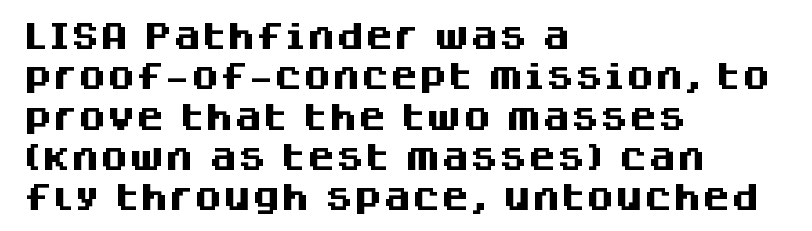
The image shows 29 px heavy sans-serif type, upright; set left-aligned, normal line spacing (1.39x), normal letter spacing, not underlined; medium stroke contrast and a large x-height.
